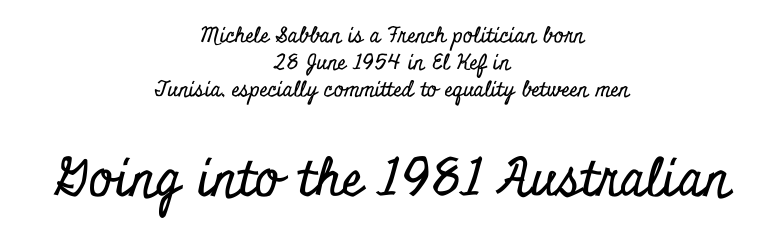
The image shows 52 px condensed serif type; set centered, normal line spacing (1.28x), normal letter spacing, not underlined; the second (bottom) block is 2.48x larger; low stroke contrast and a small x-height.
